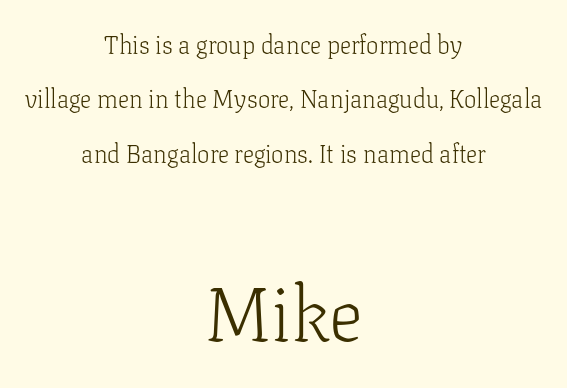
The image shows 76 px light serif type, upright; set centered, loose line spacing (2.18x), normal letter spacing, not underlined; the second (bottom) block is 3.04x larger; low stroke contrast and a medium x-height.
